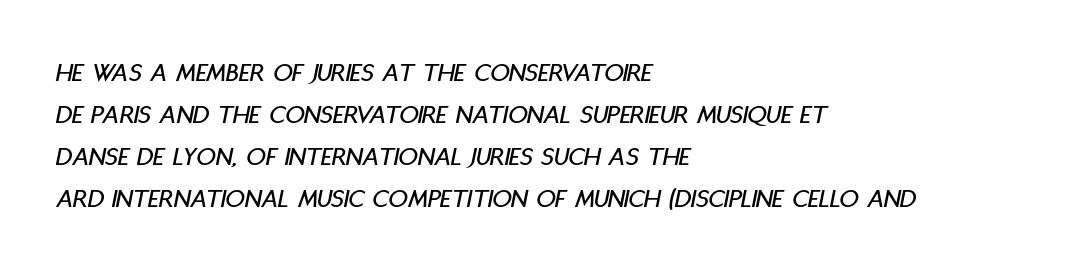
The image shows 27 px text type, italic (leaning right); set left-aligned, normal line spacing (1.55x), normal letter spacing, not underlined.
